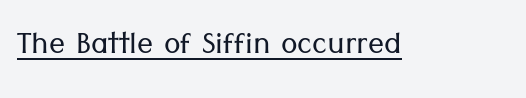
Q: Is the text bold? A: No.
Q: Is the text italic (slanted)? A: No, it is upright.
Q: Is the typeface a serif or a sans-serif typeface? A: Sans-serif.
Q: Is the text underlined? A: Yes.
Q: Is the spacing between letters normal or unusually wide? A: Normal.
Q: Width (condensed, normal, or wide)? A: Normal.
Q: Stroke contrast? A: Low.
Q: x-height? A: Medium.
Q: Monospaced? A: No.
